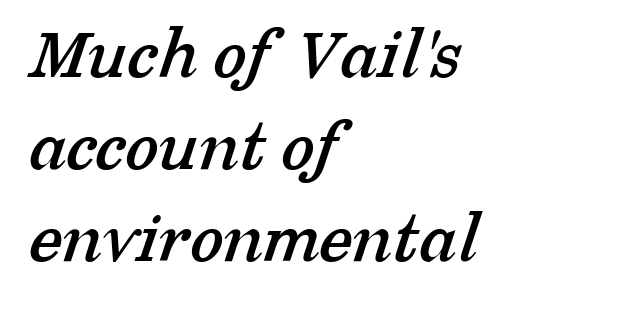
The image shows 76 px serif type; set left-aligned, line spacing 1.21x, normal letter spacing, not underlined; low stroke contrast and a medium x-height.
